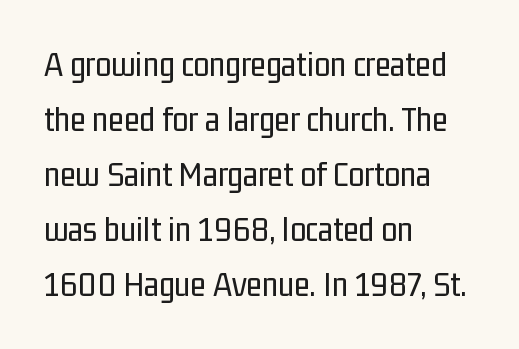
{"serif": "no", "italic": "no", "bold": "no", "weight": "regular", "width": "condensed", "stroke_contrast": "low", "x_height": "medium", "monospaced": "no", "underline": "no", "align": "left", "line_spacing": "normal", "line_spacing_ratio": 1.53, "letter_spacing": "normal", "letter_spacing_em": 0.0, "glyph_px": 36}
